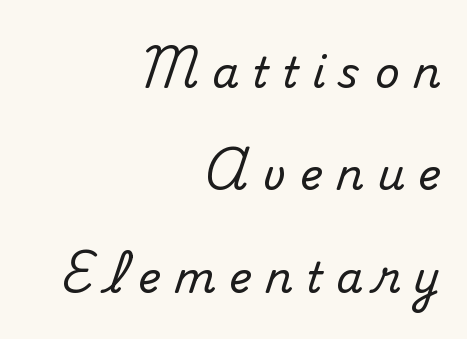
Line spacing here is loose. These lines are rendered in a variable-pitch font. You could only call the tracking loose — the letters float apart. Check under the words: just untouched page. A student would call this right alignment; a typographer would say flush right, rag left.
